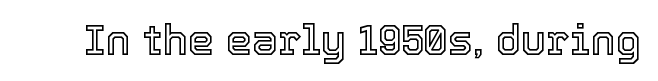
The image shows 42 px text type, upright; set normal letter spacing, not underlined; a medium x-height.
